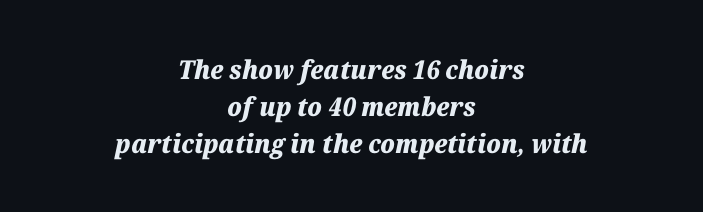
{"italic": "yes", "lean": "right", "slant_degrees": 12, "bold": "yes", "underline": "no", "align": "center", "line_spacing": "normal", "line_spacing_ratio": 1.42, "letter_spacing": "normal", "letter_spacing_em": 0.0, "glyph_px": 26}
